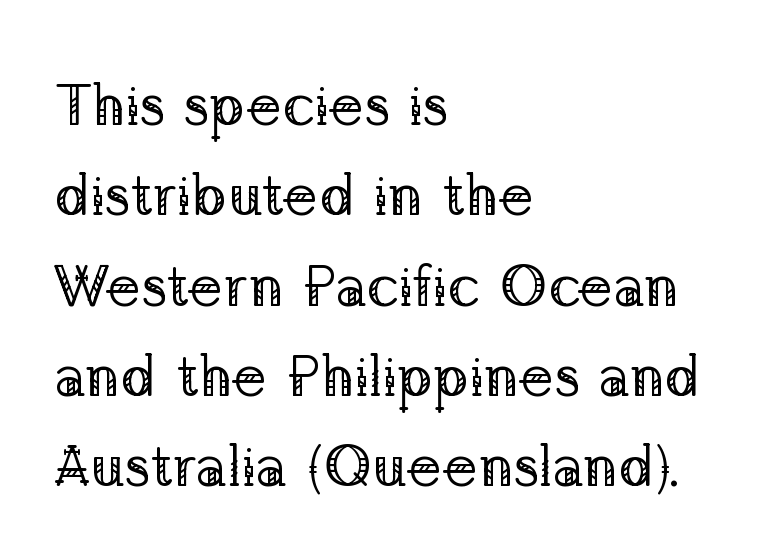
Q: Is the text bold? A: No.
Q: Is the text italic (slanted)? A: No, it is upright.
Q: Is the typeface a serif or a sans-serif typeface? A: Serif.
Q: Is the text underlined? A: No.
Q: How is the paragraph aligned? A: Left-aligned.
Q: Is the spacing between letters normal or unusually wide? A: Normal.
Q: Is the spacing between lines tight, normal or loose? A: Normal.
Q: Width (condensed, normal, or wide)? A: Normal.
Q: Stroke contrast? A: Low.
Q: x-height? A: Medium.
Q: Monospaced? A: No.
